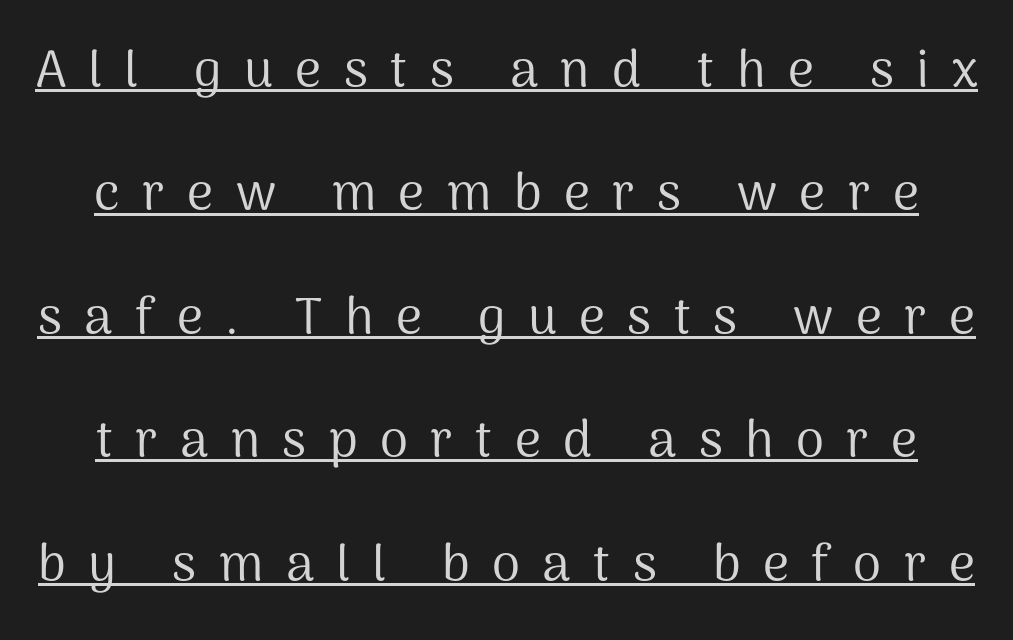
Q: Is the text bold? A: No.
Q: Is the text italic (slanted)? A: No, it is upright.
Q: Is the typeface a serif or a sans-serif typeface? A: Sans-serif.
Q: Is the text underlined? A: Yes.
Q: Is the spacing between letters normal or unusually wide? A: Unusually wide.
Q: Is the spacing between lines tight, normal or loose? A: Loose.
Q: Width (condensed, normal, or wide)? A: Normal.
Q: Stroke contrast? A: Medium.
Q: x-height? A: Medium.
Q: Monospaced? A: No.
